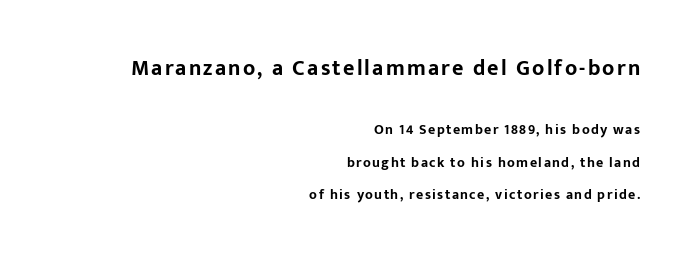
Q: Is the text bold? A: Yes.
Q: Is the text italic (slanted)? A: No, it is upright.
Q: Is the text underlined? A: No.
Q: How is the paragraph aligned? A: Right-aligned.
Q: Is the spacing between lines tight, normal or loose? A: Loose.
Q: Which block of text is set in a larger size, the first (top) or the second (bottom)? A: The first (top) one.
